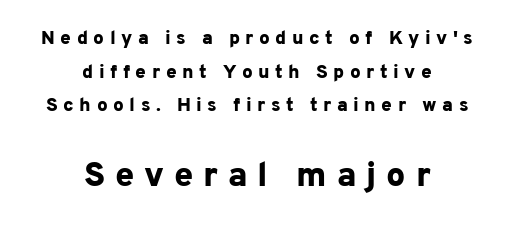
The image shows 34 px bold sans-serif type, upright; set centered, line spacing 1.77x, unusually wide letter spacing (+0.29 em), not underlined; the second (bottom) block is 1.79x larger; low stroke contrast and a medium x-height.
